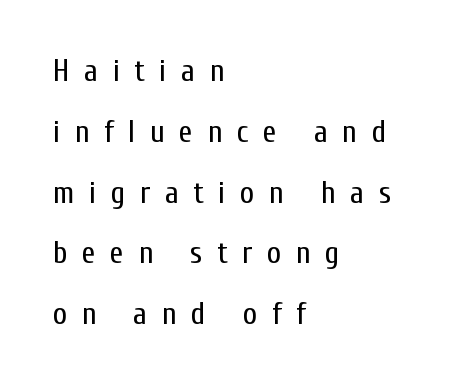
Unlike italic type, these characters show no tilt at all. What stands out about the letter spacing? Its width — letters are far apart. One-word summary of the alignment: left. Quick note: underline off. Examine the stroke ends and you'll find no serifs. The weight would be labelled regular, book, light, or lighter still.
